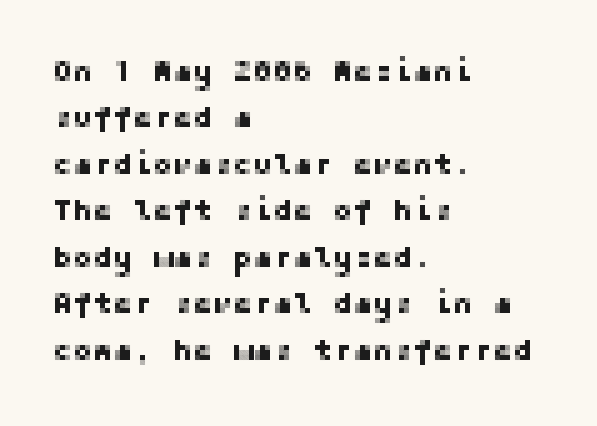
Q: Is the text italic (slanted)? A: No, it is upright.
Q: Is the typeface a serif or a sans-serif typeface? A: Sans-serif.
Q: Is the text underlined? A: No.
Q: How is the paragraph aligned? A: Left-aligned.
Q: Is the spacing between letters normal or unusually wide? A: Normal.
Q: Is the spacing between lines tight, normal or loose? A: Normal.
Q: Width (condensed, normal, or wide)? A: Normal.
Q: Stroke contrast? A: Low.
Q: x-height? A: Medium.
